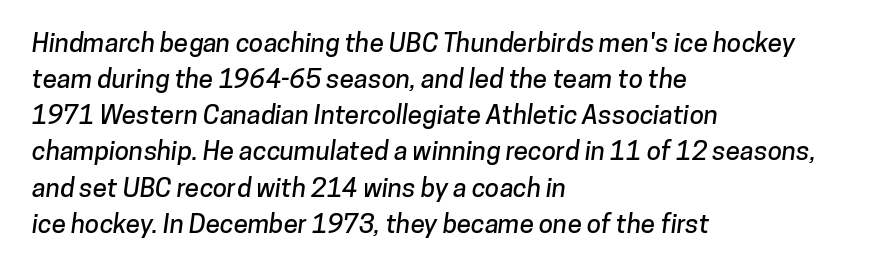
Visually the block forms a straight wall on the left and a jagged coastline on the right. These lines sit exactly where default settings would place them. This rendering leaves character spacing at its baseline value. Decoration check: the copy has no underline.
